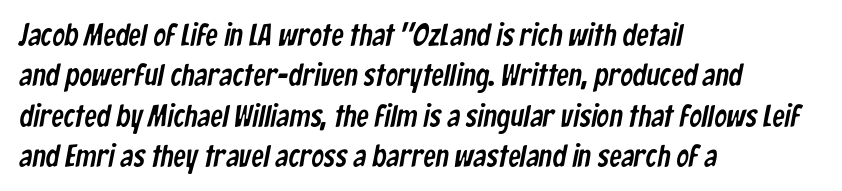
The passage is arranged the way most books set body copy — flush left. Decoration check: the copy has no underline. The face used here is a sans, in the tradition of grotesques and geometrics. Think of a printed novel: that variable character pitch is what you see here. A typesetter would call this leading conventional body-copy spacing.
